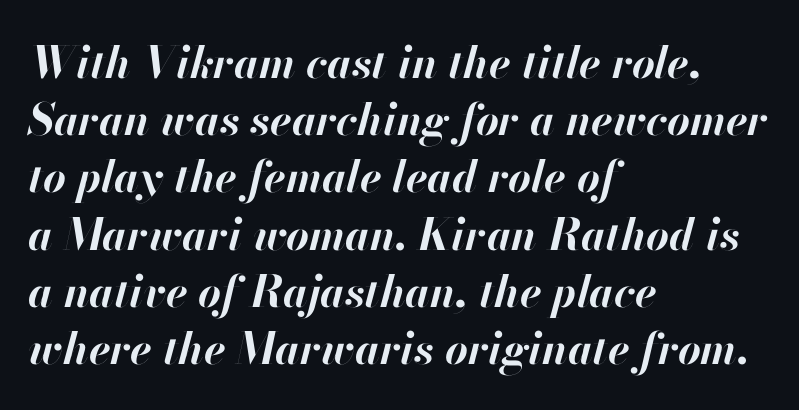
The image shows 44 px bold type, italic (leaning right); set left-aligned, normal line spacing (1.3x), normal letter spacing, not underlined; high stroke contrast and a small x-height.
